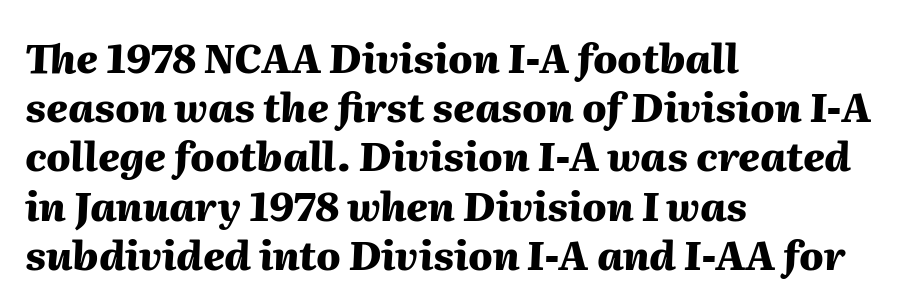
The image shows 40 px heavy type, italic (leaning right); set left-aligned, line spacing 1.23x, normal letter spacing, not underlined; medium stroke contrast and a medium x-height.
